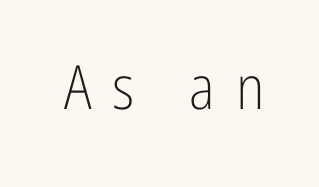
{"serif": "no", "italic": "no", "bold": "no", "weight": "light", "width": "condensed", "stroke_contrast": "low", "x_height": "medium", "monospaced": "no", "underline": "no", "letter_spacing": "wide", "letter_spacing_em": 0.34, "glyph_px": 61}
